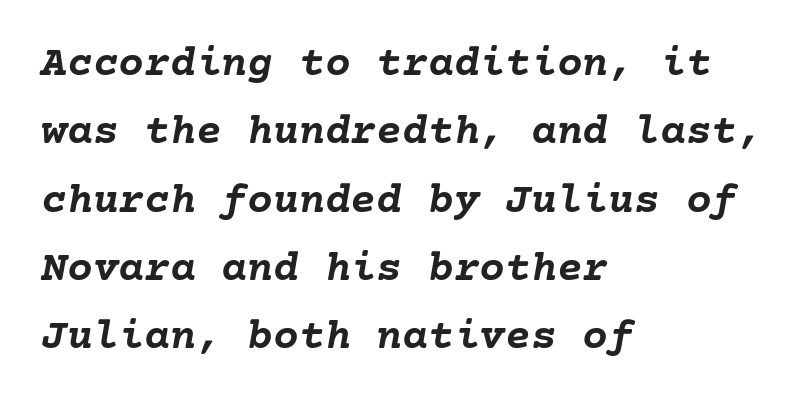
The image shows 43 px semibold type, italic (leaning right); set left-aligned, normal line spacing (1.59x), normal letter spacing, not underlined; low stroke contrast and a medium x-height.
